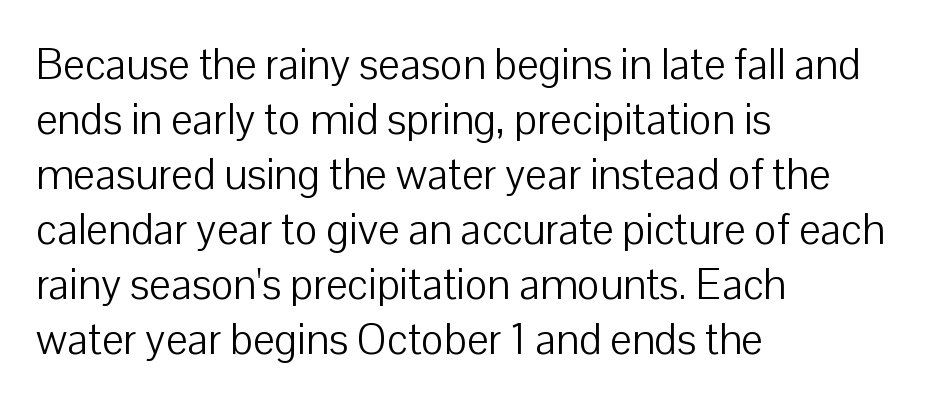
Horizontal alignment here is leftward, the default for most running prose. Glyph-to-glyph distance matches everyday printed text. Leading: standard. No letter is thick-stroked: the sample isn't bold. Each letter keeps its own natural width here, so spacing adapts to shape.
